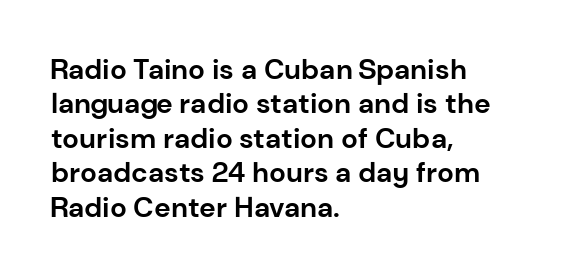
Look at the stroke-to-counter ratio: heavy, a bold. One-word summary of the alignment: left. Is the letter spacing exaggerated? No — it looks like the ordinary default. Look at the bottom of the vertical strokes: they stop flat, with no serifs.
